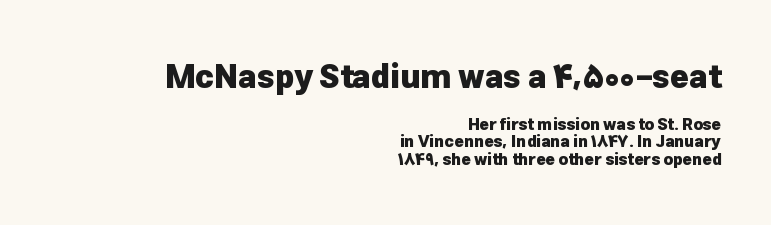
{"serif": "no", "italic": "no", "bold": "yes", "weight": "heavy", "width": "normal", "stroke_contrast": "low", "x_height": "medium", "monospaced": "no", "underline": "no", "align": "right", "line_spacing": "tight", "line_spacing_ratio": 1.1, "letter_spacing": "normal", "letter_spacing_em": 0.0, "larger_block": "first", "size_ratio": 2.0, "glyph_px": 32}
